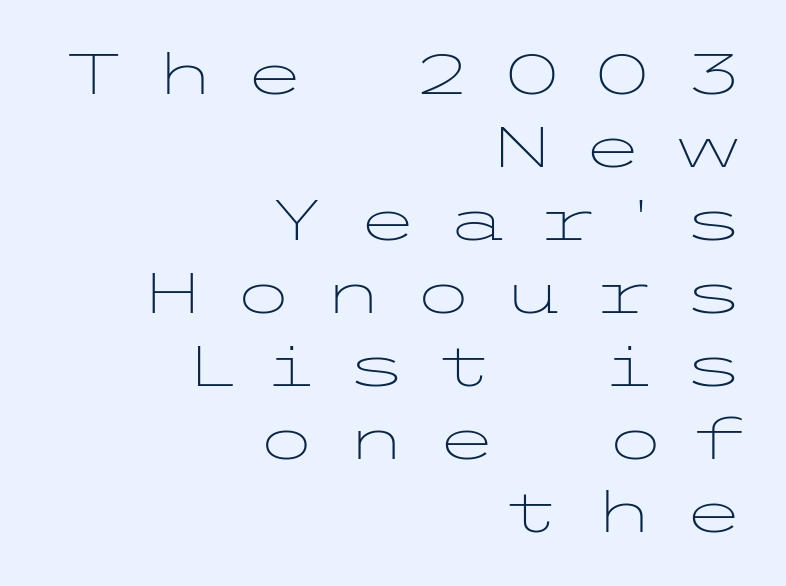
The image shows 57 px light, wide sans-serif type, upright; set right-aligned, normal line spacing (1.28x), unusually wide letter spacing (+0.48 em), not underlined; low stroke contrast and a medium x-height.
